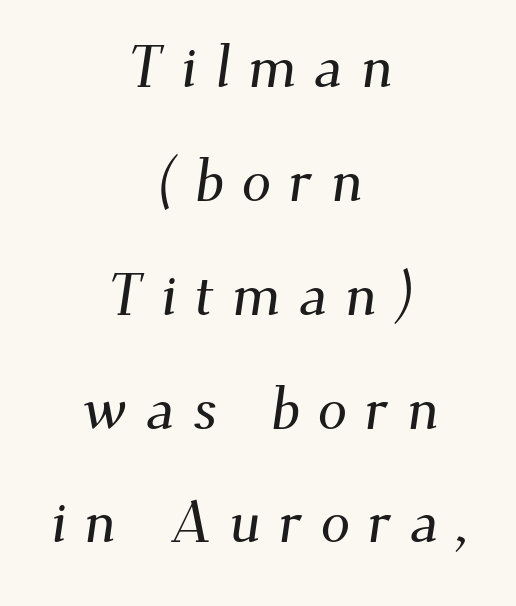
Q: Is the typeface a serif or a sans-serif typeface? A: Serif.
Q: Is the text underlined? A: No.
Q: How is the paragraph aligned? A: Centered.
Q: Is the spacing between letters normal or unusually wide? A: Unusually wide.
Q: Is the spacing between lines tight, normal or loose? A: Loose.
Q: Width (condensed, normal, or wide)? A: Normal.
Q: Stroke contrast? A: Medium.
Q: x-height? A: Small.
Q: Monospaced? A: No.
